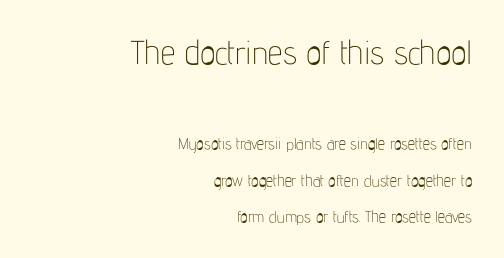
Q: Is the text bold? A: No.
Q: Is the text italic (slanted)? A: No, it is upright.
Q: Is the typeface a serif or a sans-serif typeface? A: Sans-serif.
Q: Is the text underlined? A: No.
Q: How is the paragraph aligned? A: Right-aligned.
Q: Is the spacing between letters normal or unusually wide? A: Normal.
Q: Is the spacing between lines tight, normal or loose? A: Loose.
Q: Which block of text is set in a larger size, the first (top) or the second (bottom)? A: The first (top) one.
Q: Width (condensed, normal, or wide)? A: Condensed.
Q: Stroke contrast? A: Low.
Q: x-height? A: Medium.
Q: Monospaced? A: No.
